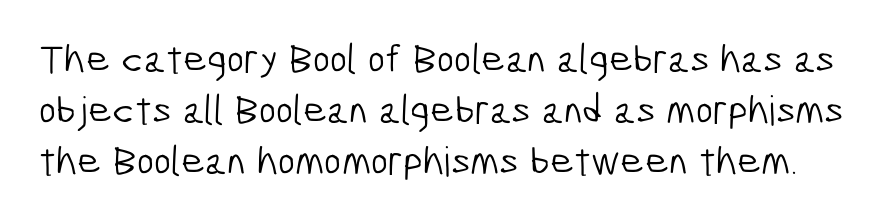
The image shows 41 px light, condensed sans-serif type; set line spacing 1.24x, normal letter spacing, not underlined; low stroke contrast and a medium x-height.
